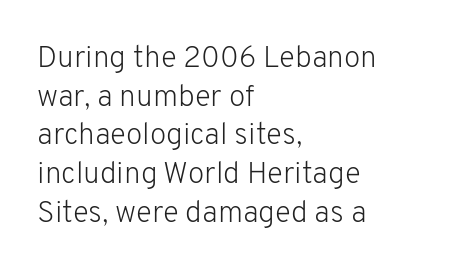
Q: Is the text bold? A: No.
Q: Is the text italic (slanted)? A: No, it is upright.
Q: Is the typeface a serif or a sans-serif typeface? A: Sans-serif.
Q: Is the text underlined? A: No.
Q: How is the paragraph aligned? A: Left-aligned.
Q: Is the spacing between letters normal or unusually wide? A: Normal.
Q: Is the spacing between lines tight, normal or loose? A: Normal.
Q: Width (condensed, normal, or wide)? A: Normal.
Q: Stroke contrast? A: Low.
Q: x-height? A: Medium.
Q: Monospaced? A: No.
